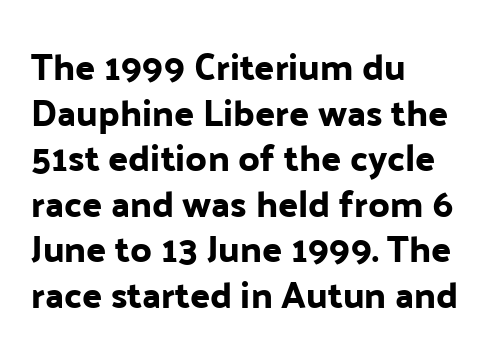
Serifs: no, the terminals of the letterforms are clean. The axis of the letterforms is exactly vertical. The specimen omits any rule beneath the text block's lines. This rendering leaves character spacing at its baseline value.
